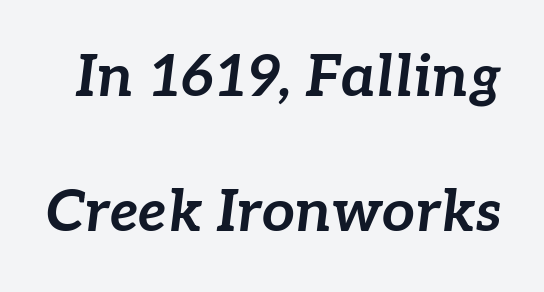
The image shows 58 px bold type, italic (leaning right); set loose line spacing (2.32x), normal letter spacing, not underlined; low stroke contrast and a medium x-height.
